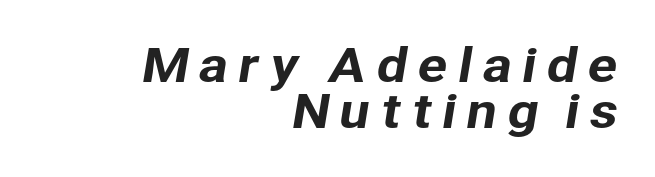
The lines are packed closely together with very little leading. This sample has the flowing, uneven cadence of proportional lettering. Letter spacing: wide. In terms of letterform style, serifs are entirely absent. Underline: absent.
